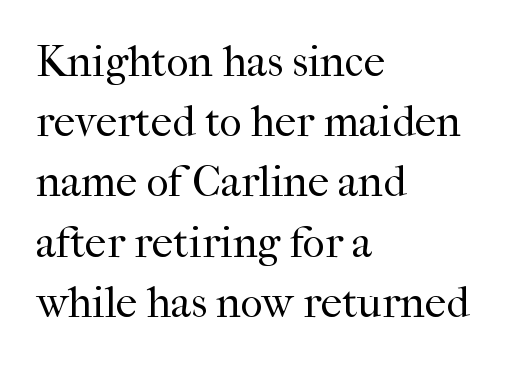
The image shows 43 px regular-weight serif type, upright; set left-aligned, normal line spacing (1.4x), normal letter spacing, not underlined; high stroke contrast and a medium x-height.
